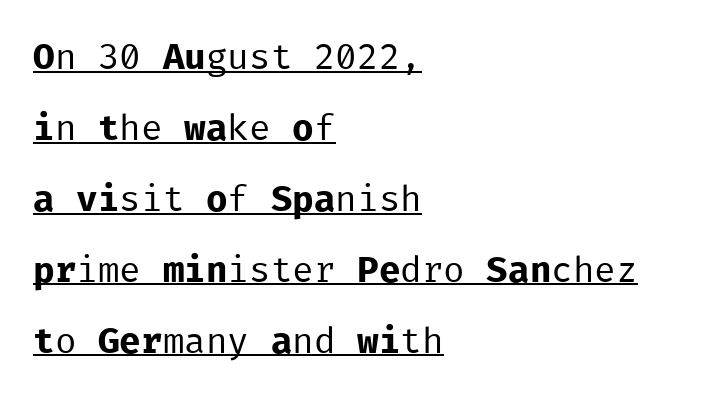
Q: Is the text bold? A: No.
Q: Is the text italic (slanted)? A: No, it is upright.
Q: Is the typeface a serif or a sans-serif typeface? A: Sans-serif.
Q: Is the text underlined? A: Yes.
Q: How is the paragraph aligned? A: Left-aligned.
Q: Is the spacing between letters normal or unusually wide? A: Normal.
Q: Is the spacing between lines tight, normal or loose? A: Loose.
Q: Width (condensed, normal, or wide)? A: Normal.
Q: Stroke contrast? A: Low.
Q: x-height? A: Medium.
Q: Monospaced? A: Yes.
